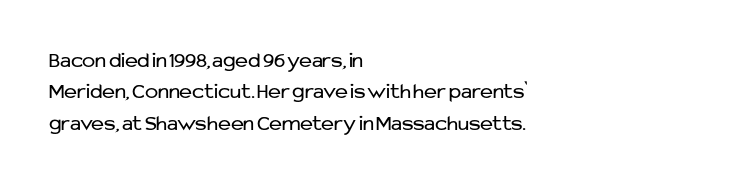
The line-height multiplier appears to be the usual default. The ragged edge is on the right, which tells us the setting is flush left. A typesetter would mark this as roman, not italic. This sample uses plain, unmodified letter spacing. No letter is thick-stroked: the sample isn't bold.
